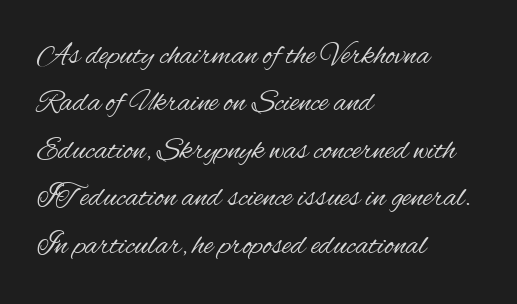
Each letter's strokes conclude bluntly, with no projecting serifs. A typesetter would call this zero additional tracking. Note the varied advance widths — an 'i' is clearly narrower than an 'm'. Regular leading.
